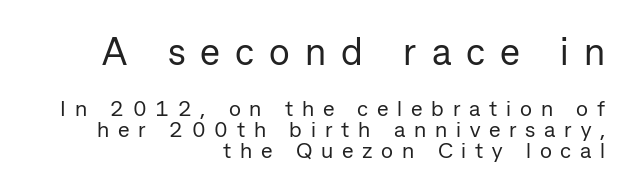
Q: Is the text bold? A: No.
Q: Is the text italic (slanted)? A: No, it is upright.
Q: Is the typeface a serif or a sans-serif typeface? A: Sans-serif.
Q: Is the text underlined? A: No.
Q: How is the paragraph aligned? A: Right-aligned.
Q: Is the spacing between letters normal or unusually wide? A: Unusually wide.
Q: Is the spacing between lines tight, normal or loose? A: Tight.
Q: Which block of text is set in a larger size, the first (top) or the second (bottom)? A: The first (top) one.
Q: Width (condensed, normal, or wide)? A: Normal.
Q: Stroke contrast? A: Low.
Q: x-height? A: Medium.
Q: Monospaced? A: No.
